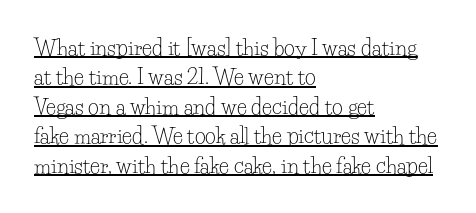
The rows are spaced the way most documents space them. Compared with a centered layout, this one pins lines to the left instead. Does a line run under the words? Yes, clearly. Is the type heavy? It reads as light-to-regular instead.
